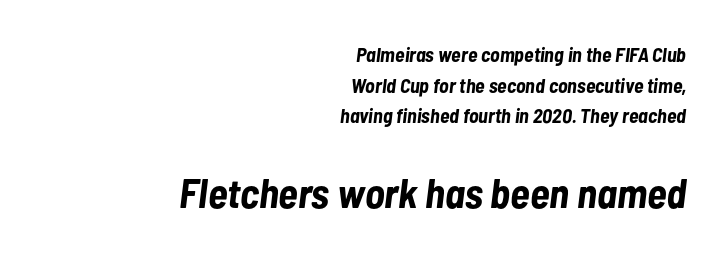
Q: Is the text bold? A: Yes.
Q: Is the text italic (slanted)? A: Yes, it leans right by about 7 degrees.
Q: Is the text underlined? A: No.
Q: How is the paragraph aligned? A: Right-aligned.
Q: Is the spacing between letters normal or unusually wide? A: Normal.
Q: Is the spacing between lines tight, normal or loose? A: Normal.
Q: Which block of text is set in a larger size, the first (top) or the second (bottom)? A: The second (bottom) one.
Q: Width (condensed, normal, or wide)? A: Condensed.
Q: Stroke contrast? A: Low.
Q: x-height? A: Medium.
Q: Monospaced? A: No.
